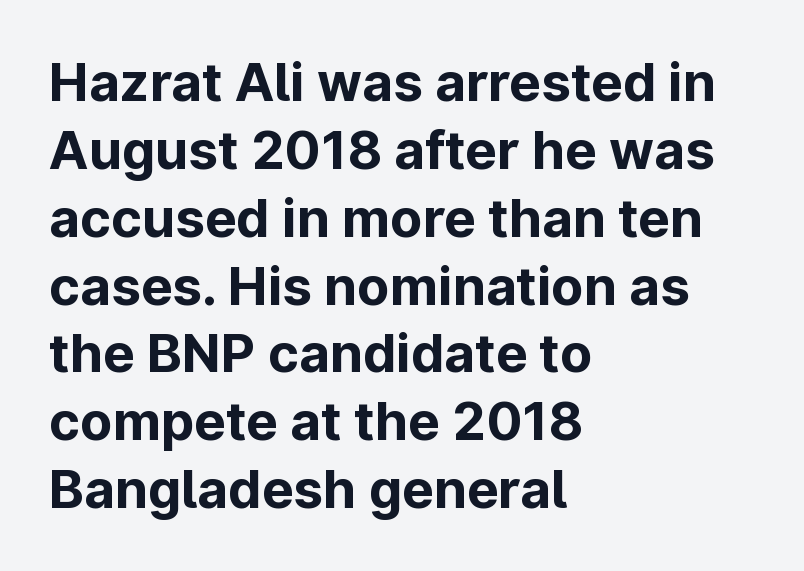
Alignment: flush left. The passage shown is not underscored anywhere. This is the regular roman posture of the typeface. Look at the stroke-to-counter ratio: heavy, a bold.
